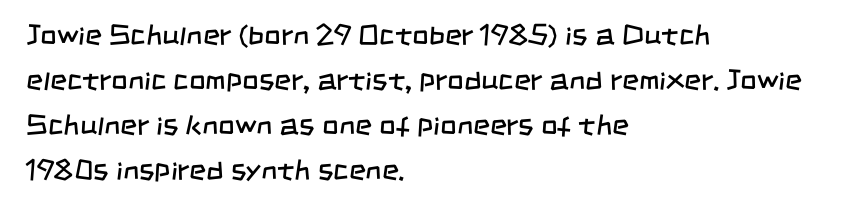
{"serif": "no", "bold": "no", "weight": "regular", "width": "condensed", "stroke_contrast": "low", "x_height": "large", "monospaced": "no", "underline": "no", "align": "left", "line_spacing": "normal", "line_spacing_ratio": 1.55, "letter_spacing": "normal", "letter_spacing_em": 0.0, "glyph_px": 29}
